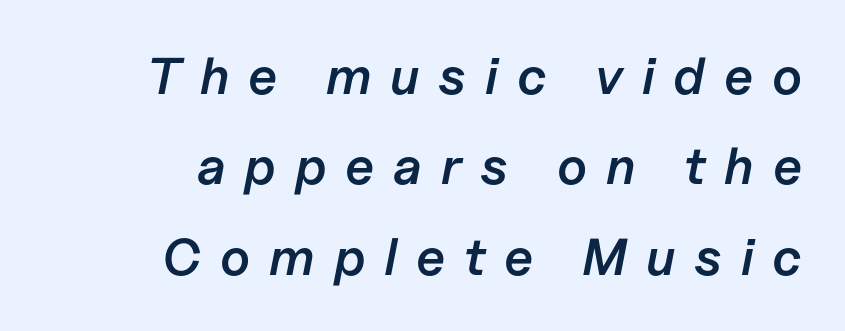
Q: Is the text bold? A: Semi-bold.
Q: Is the text italic (slanted)? A: Yes, it leans right by about 11 degrees.
Q: Is the text underlined? A: No.
Q: How is the paragraph aligned? A: Right-aligned.
Q: Is the spacing between letters normal or unusually wide? A: Unusually wide.
Q: Width (condensed, normal, or wide)? A: Normal.
Q: Stroke contrast? A: Low.
Q: x-height? A: Medium.
Q: Monospaced? A: No.
